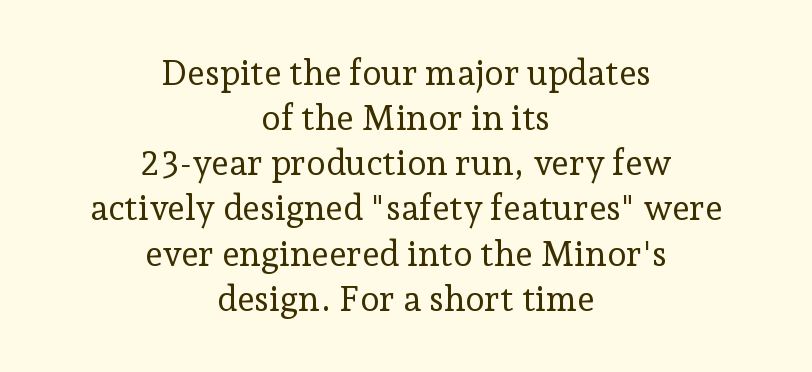
The image shows 35 px regular-weight serif type, upright; set centered, normal line spacing (1.29x), normal letter spacing, not underlined; low stroke contrast and a medium x-height.
